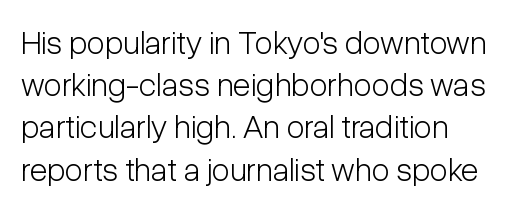
The image shows 33 px light, condensed sans-serif type, upright; set normal line spacing (1.28x), normal letter spacing, not underlined; low stroke contrast and a medium x-height.
